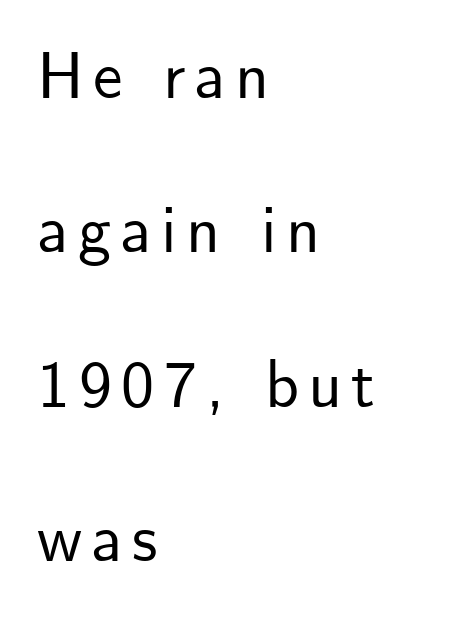
Whoever set this chose breathing room over compactness in the vertical rhythm. The specimen omits any rule beneath the text block's lines. Each letter keeps its own natural width here, so spacing adapts to shape. The text block is weighted toward the left margin, trailing off unevenly rightward.
